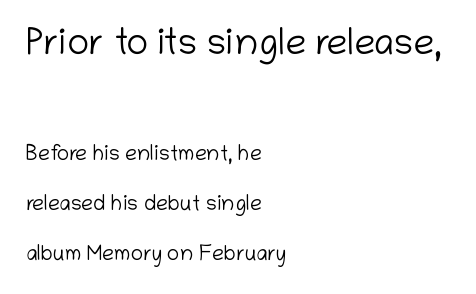
A student would notice the top passage is typeset larger than what follows. Here the designer chose a conventional face with non-uniform glyph widths. No word sits above an underline. Does the lettering tilt? It doesn't — this is upright.
